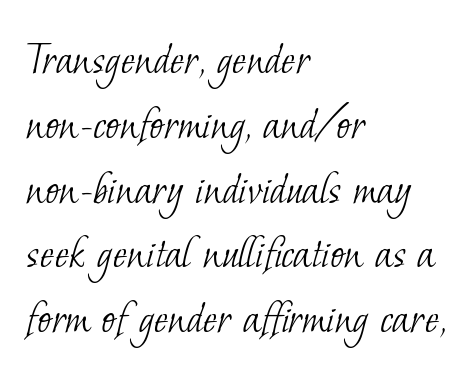
What's the leading like? Ordinary, nothing unusual. Letter spacing: default. Spacing verdict: proportional, widths tailored to each character. Glance below the letters and you will spot only blank space. Stem width sits at or under what a default text font uses. Notice how the passage keeps a crisp vertical edge on the left only.
